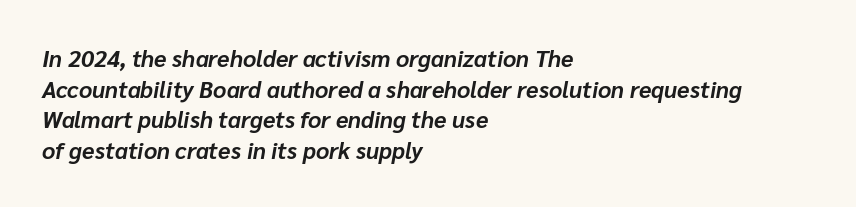
The image shows 23 px bold type, italic (leaning right); set left-aligned, normal line spacing (1.33x), normal letter spacing, not underlined.
